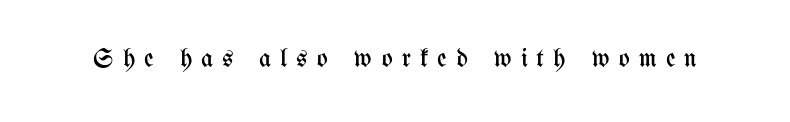
The face looks like a standard text weight, possibly lighter. The lettering stays uniformly vertical, giving the passage a roman look. The type is letterspaced generously, with wide tracking. This rendering features lettering with no underline.
